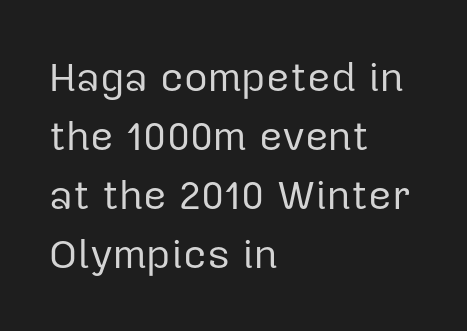
Nothing sits at the stroke ends, so this counts as sans-serif. Letters have the restrained weight of plain body copy at most. Short and long lines alike share a common starting point at left. Style check: upright. This sample keeps an unexceptional amount of space between lines.
